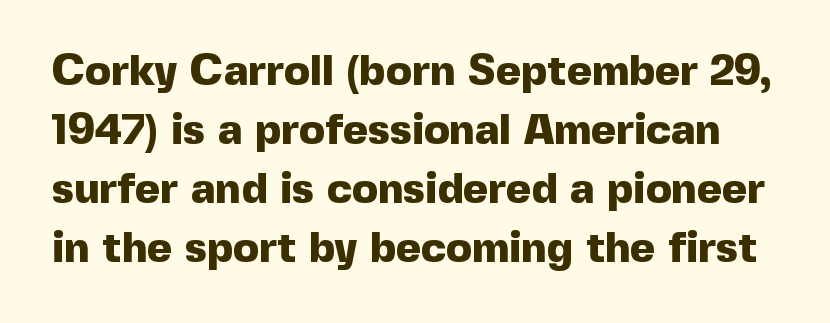
Q: Is the text bold? A: Yes.
Q: Is the text italic (slanted)? A: No, it is upright.
Q: Is the typeface a serif or a sans-serif typeface? A: Sans-serif.
Q: Is the text underlined? A: No.
Q: Is the spacing between letters normal or unusually wide? A: Normal.
Q: Is the spacing between lines tight, normal or loose? A: Normal.
Q: Width (condensed, normal, or wide)? A: Normal.
Q: x-height? A: Medium.
Q: Monospaced? A: No.
